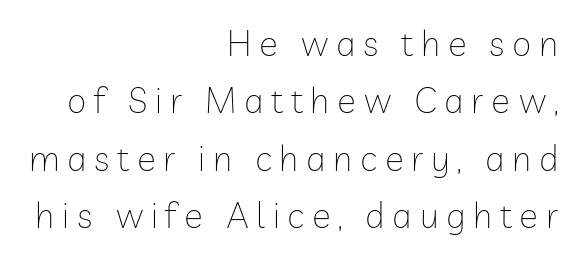
A typesetter would call this heavily tracked-out type. In CSS terms this would be text-align: right. This reads as an unemphasized weight, regular at the heaviest. Do the characters align in a grid? No, the font is proportional. What kind of face is this? One without serifs — a sans.
